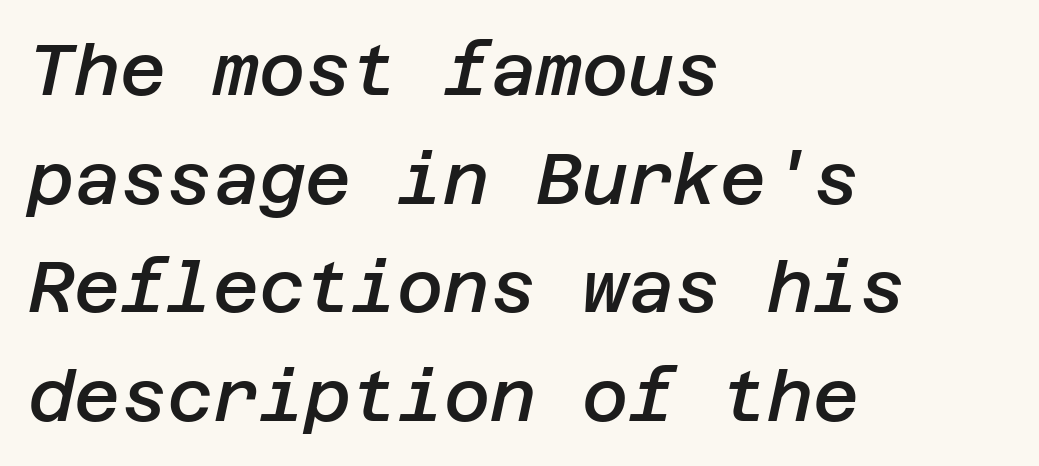
{"italic": "yes", "lean": "right", "slant_degrees": 12, "bold": "semi", "weight": "semibold", "width": "normal", "stroke_contrast": "low", "x_height": "large", "underline": "no", "align": "left", "line_spacing": "normal", "line_spacing_ratio": 1.53, "letter_spacing": "normal", "letter_spacing_em": 0.0, "glyph_px": 71}
